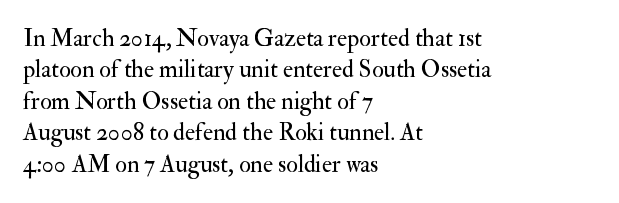
{"italic": "no", "bold": "no", "underline": "no", "align": "left", "line_spacing": "normal", "line_spacing_ratio": 1.31, "letter_spacing": "normal", "letter_spacing_em": 0.0, "glyph_px": 24}
